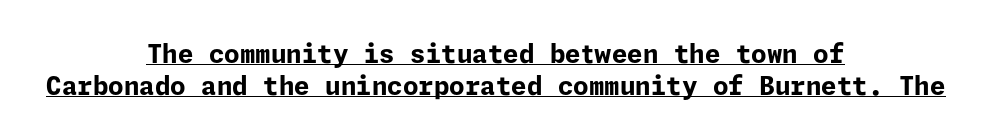
Q: Is the text bold? A: Yes.
Q: Is the text italic (slanted)? A: No, it is upright.
Q: Is the text underlined? A: Yes.
Q: How is the paragraph aligned? A: Centered.
Q: Is the spacing between letters normal or unusually wide? A: Normal.
Q: Is the spacing between lines tight, normal or loose? A: Normal.
